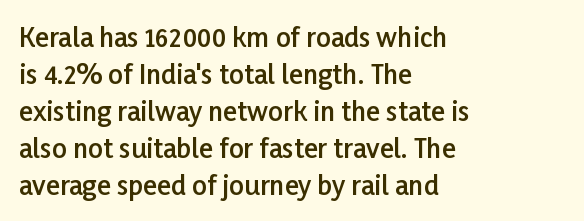
Successive baselines arrive at the customary interval. What weight is shown? A semibold, between regular and bold. The baseline area is clear. Compared with typical body copy, the letter spacing here is the same. When letters stand straight like this, we call the style roman or upright.
